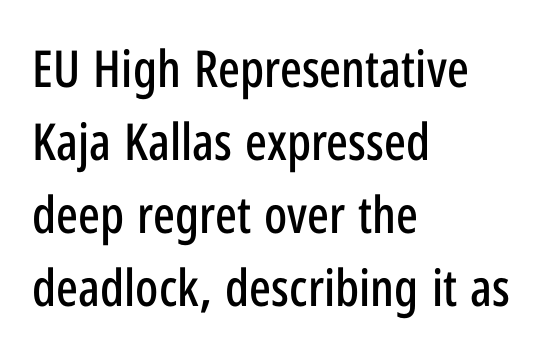
The image shows 51 px condensed sans-serif type, upright; set left-aligned, normal line spacing (1.43x), normal letter spacing, not underlined; low stroke contrast and a medium x-height.
